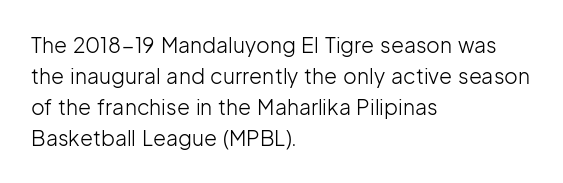
Q: Is the text bold? A: No.
Q: Is the text italic (slanted)? A: No, it is upright.
Q: Is the text underlined? A: No.
Q: How is the paragraph aligned? A: Left-aligned.
Q: Is the spacing between letters normal or unusually wide? A: Normal.
Q: Is the spacing between lines tight, normal or loose? A: Normal.
